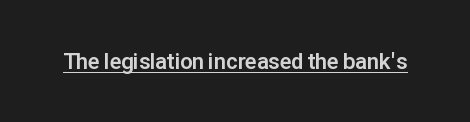
The image shows 22 px bold type, upright; set normal letter spacing, underlined.
